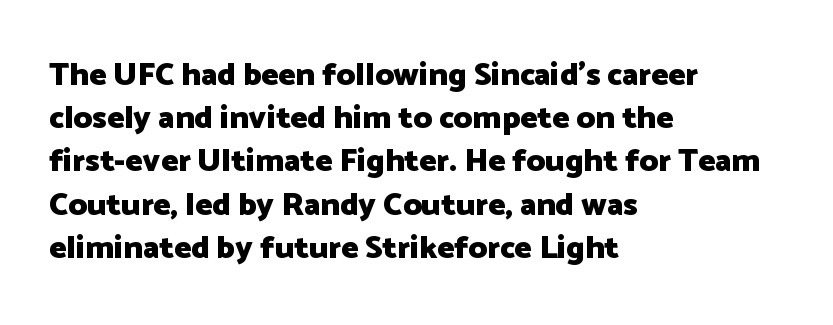
Q: Is the text bold? A: Yes.
Q: Is the text italic (slanted)? A: No, it is upright.
Q: Is the typeface a serif or a sans-serif typeface? A: Sans-serif.
Q: Is the text underlined? A: No.
Q: How is the paragraph aligned? A: Left-aligned.
Q: Is the spacing between letters normal or unusually wide? A: Normal.
Q: Is the spacing between lines tight, normal or loose? A: Normal.
Q: Width (condensed, normal, or wide)? A: Normal.
Q: Stroke contrast? A: Low.
Q: x-height? A: Medium.
Q: Monospaced? A: No.
